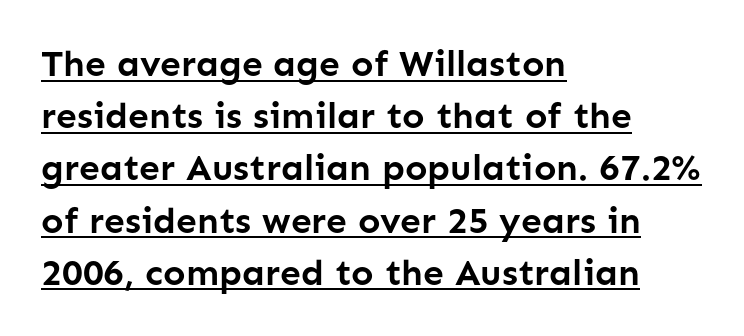
{"serif": "no", "italic": "no", "bold": "yes", "weight": "semibold", "width": "normal", "stroke_contrast": "low", "x_height": "medium", "monospaced": "no", "underline": "yes", "align": "left", "line_spacing": "normal", "line_spacing_ratio": 1.41, "letter_spacing": "normal", "letter_spacing_em": 0.0, "glyph_px": 37}
